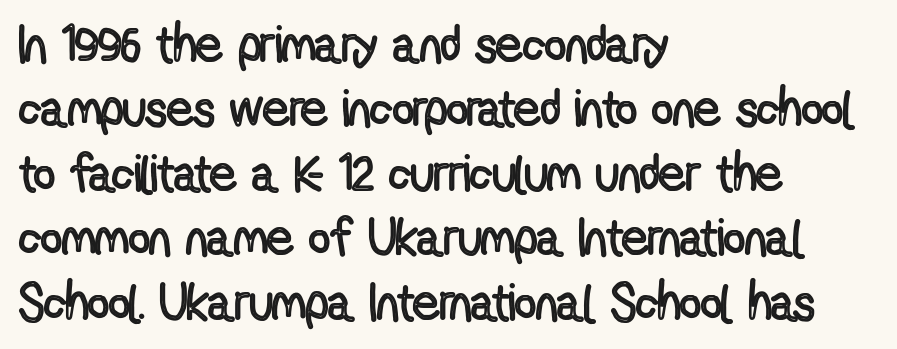
Q: Is the text italic (slanted)? A: No, it is upright.
Q: Is the text underlined? A: No.
Q: How is the paragraph aligned? A: Left-aligned.
Q: Is the spacing between letters normal or unusually wide? A: Normal.
Q: Width (condensed, normal, or wide)? A: Condensed.
Q: x-height? A: Medium.
Q: Monospaced? A: No.
